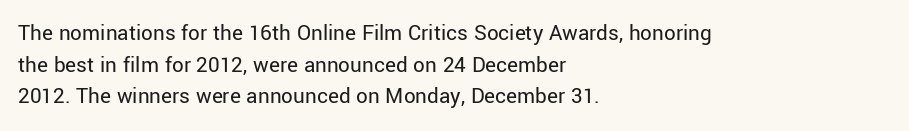
A roman cut, with each character standing at attention. Line spacing here is normal. The text block is weighted toward the left margin, trailing off unevenly rightward. Lines of text with bare space underneath. Nothing unusual about the tracking: characters are spaced as the font intends. A quiet, ordinary-to-light weight characterises the typeface.
